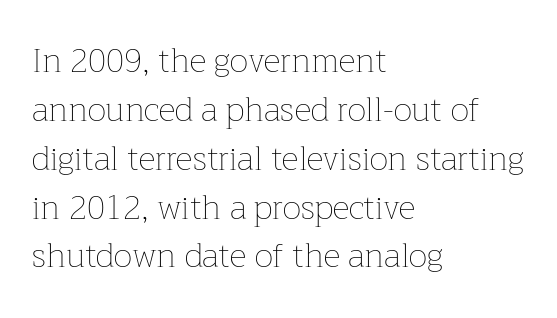
Each letter keeps its own natural width here, so spacing adapts to shape. Line spacing here is normal. Casual observation: everything's shoved over to the left. Tracking here is standard; glyphs follow each other at the usual distance. Just letters on the line, the space beneath them empty.
